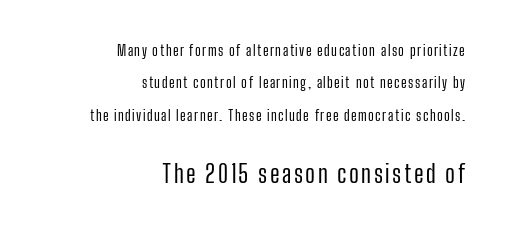
The image shows 24 px text type, upright; set right-aligned, loose line spacing (2.32x), not underlined; the second (bottom) block is 1.71x larger.
